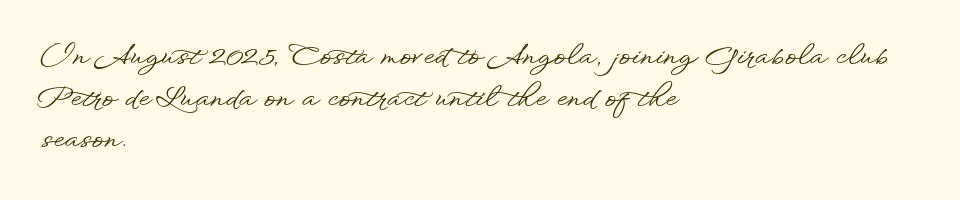
Q: Is the text italic (slanted)? A: Yes.
Q: Is the typeface a serif or a sans-serif typeface? A: Sans-serif.
Q: Is the text underlined? A: No.
Q: How is the paragraph aligned? A: Left-aligned.
Q: Is the spacing between letters normal or unusually wide? A: Normal.
Q: Is the spacing between lines tight, normal or loose? A: Normal.
Q: Width (condensed, normal, or wide)? A: Wide.
Q: Stroke contrast? A: Low.
Q: x-height? A: Small.
Q: Monospaced? A: No.
